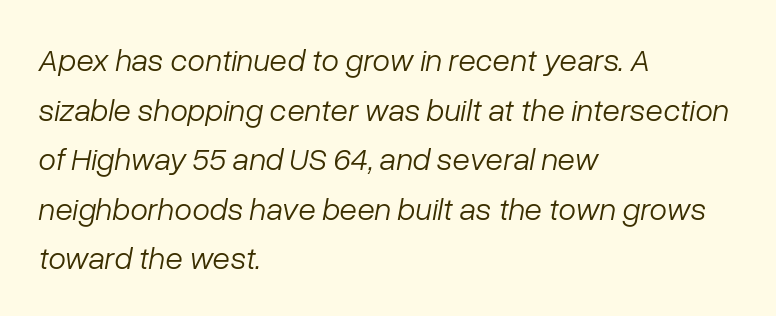
Q: Is the text bold? A: No.
Q: Is the text italic (slanted)? A: Yes, it leans right by about 10 degrees.
Q: Is the text underlined? A: No.
Q: How is the paragraph aligned? A: Left-aligned.
Q: Is the spacing between letters normal or unusually wide? A: Normal.
Q: Is the spacing between lines tight, normal or loose? A: Normal.
Q: Width (condensed, normal, or wide)? A: Normal.
Q: Stroke contrast? A: Low.
Q: x-height? A: Medium.
Q: Monospaced? A: No.
